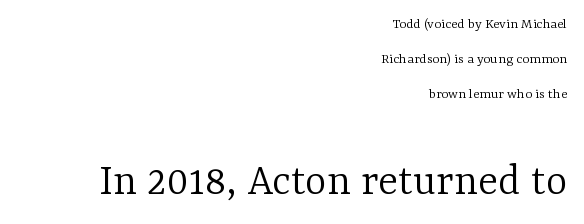
{"serif": "yes", "italic": "no", "bold": "no", "weight": "light", "width": "normal", "stroke_contrast": "low", "x_height": "medium", "monospaced": "no", "underline": "no", "align": "right", "line_spacing": "loose", "line_spacing_ratio": 2.35, "letter_spacing": "normal", "letter_spacing_em": 0.0, "larger_block": "second", "size_ratio": 3.07, "glyph_px": 46}
